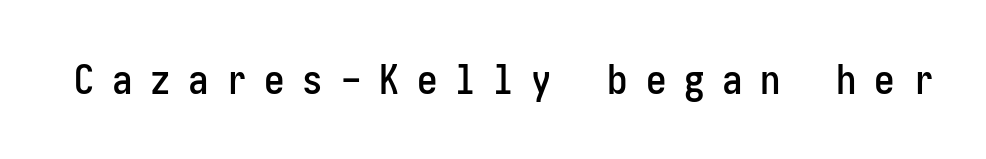
The image shows 41 px condensed sans-serif type, upright; set unusually wide letter spacing (+0.43 em), not underlined; low stroke contrast and a medium x-height.
